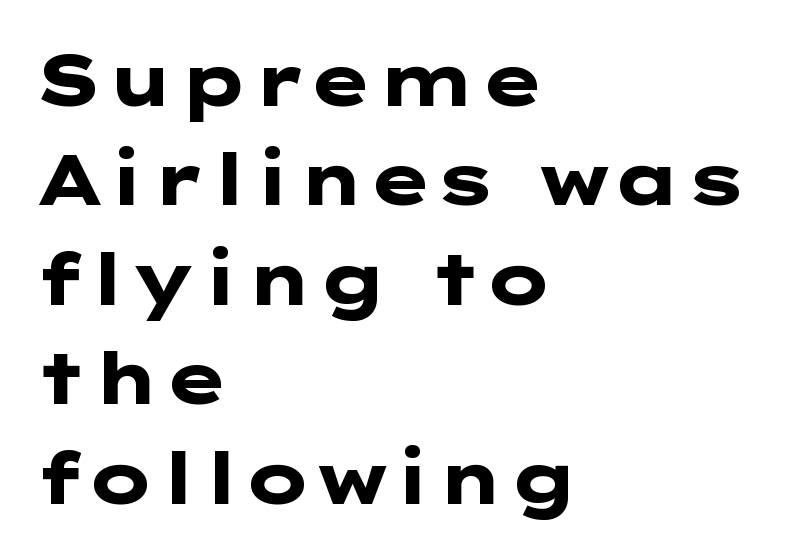
{"serif": "no", "italic": "no", "bold": "yes", "weight": "heavy", "width": "wide", "stroke_contrast": "low", "x_height": "medium", "underline": "no", "align": "left", "line_spacing": "normal", "line_spacing_ratio": 1.4, "letter_spacing": "normal", "letter_spacing_em": 0.0, "glyph_px": 71}
